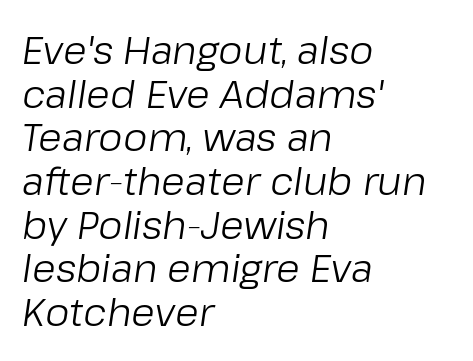
In terms of leading, this rendering errs on the cramped side. One-word summary of the alignment: left. This sample has the flowing, uneven cadence of proportional lettering. Characters follow at the spacing the type designer built in.
